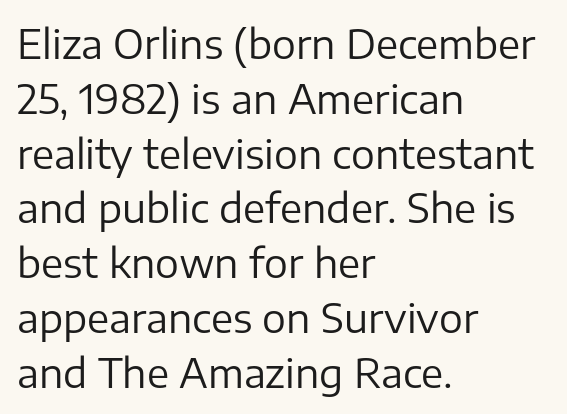
Q: Is the text bold? A: No.
Q: Is the text italic (slanted)? A: No, it is upright.
Q: Is the typeface a serif or a sans-serif typeface? A: Sans-serif.
Q: Is the text underlined? A: No.
Q: How is the paragraph aligned? A: Left-aligned.
Q: Is the spacing between letters normal or unusually wide? A: Normal.
Q: Is the spacing between lines tight, normal or loose? A: Normal.
Q: Width (condensed, normal, or wide)? A: Normal.
Q: Stroke contrast? A: Low.
Q: x-height? A: Medium.
Q: Monospaced? A: No.
